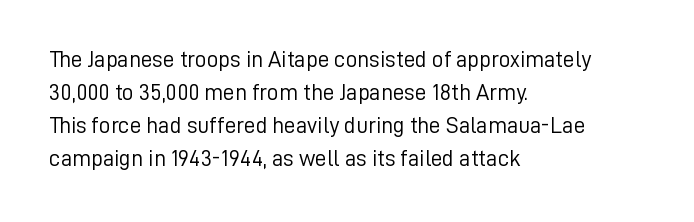
The image shows 23 px text type, upright; set left-aligned, normal line spacing (1.44x), normal letter spacing, not underlined.
